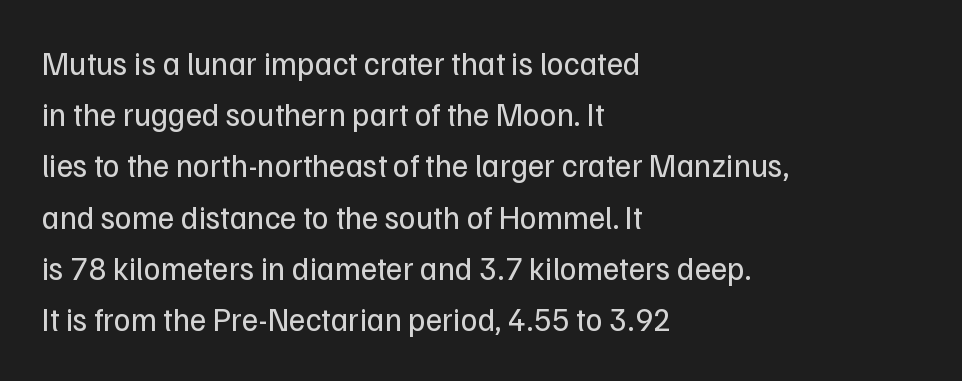
Q: Is the text bold? A: No.
Q: Is the text italic (slanted)? A: No, it is upright.
Q: Is the typeface a serif or a sans-serif typeface? A: Sans-serif.
Q: Is the text underlined? A: No.
Q: How is the paragraph aligned? A: Left-aligned.
Q: Is the spacing between letters normal or unusually wide? A: Normal.
Q: Is the spacing between lines tight, normal or loose? A: Normal.
Q: Width (condensed, normal, or wide)? A: Normal.
Q: Stroke contrast? A: Low.
Q: x-height? A: Medium.
Q: Monospaced? A: No.
